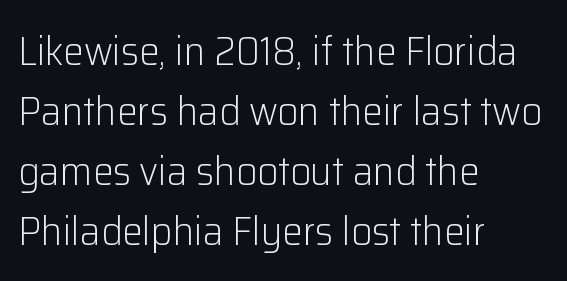
The image shows 41 px light sans-serif type, upright; set left-aligned, normal line spacing (1.46x), normal letter spacing, not underlined; low stroke contrast and a medium x-height.
